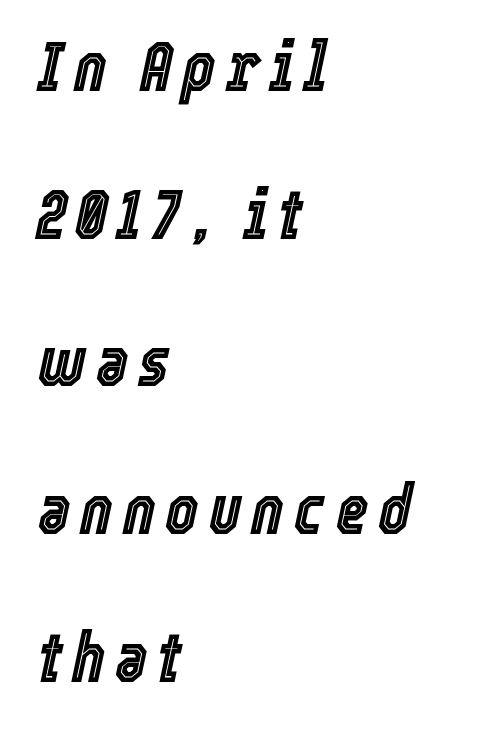
The image shows 70 px condensed type, italic (leaning right); set left-aligned, loose line spacing (2.11x), not underlined; a medium x-height.
